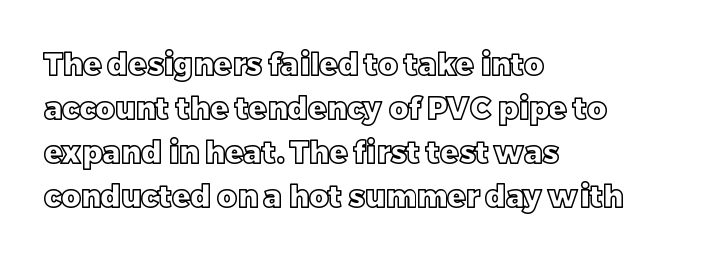
The area under the type is left untouched. Spacing verdict: proportional, widths tailored to each character. Quick note: not italic, upright. Reading down the block, your eye returns to a fixed left position each line.
